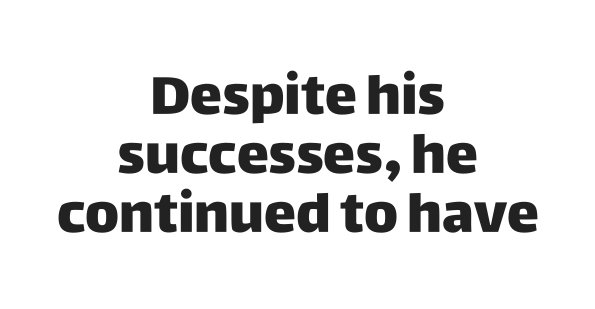
{"serif": "no", "italic": "no", "width": "normal", "stroke_contrast": "low", "x_height": "large", "monospaced": "no", "underline": "no", "align": "center", "line_spacing": "tight", "line_spacing_ratio": 1.09, "letter_spacing": "normal", "letter_spacing_em": 0.0, "glyph_px": 54}
